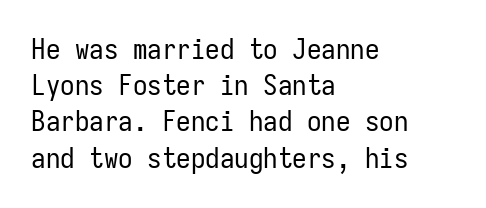
The image shows 29 px regular-weight, condensed sans-serif type, upright, monospaced; set left-aligned, normal line spacing (1.25x), normal letter spacing, not underlined; low stroke contrast and a medium x-height.
